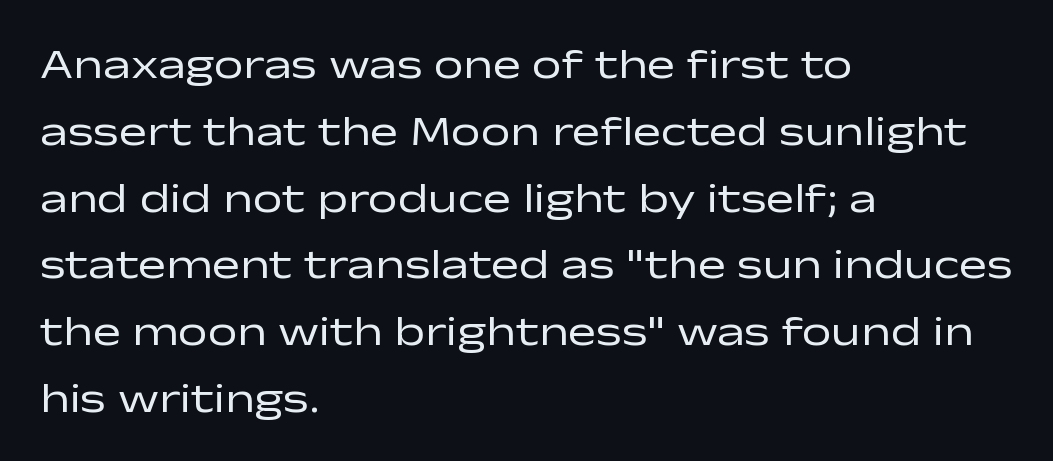
Q: Is the text bold? A: No.
Q: Is the text italic (slanted)? A: No, it is upright.
Q: Is the typeface a serif or a sans-serif typeface? A: Sans-serif.
Q: Is the text underlined? A: No.
Q: How is the paragraph aligned? A: Left-aligned.
Q: Is the spacing between letters normal or unusually wide? A: Normal.
Q: Is the spacing between lines tight, normal or loose? A: Normal.
Q: Width (condensed, normal, or wide)? A: Wide.
Q: Stroke contrast? A: Low.
Q: x-height? A: Medium.
Q: Monospaced? A: No.
